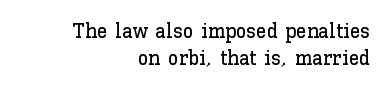
{"italic": "no", "underline": "no", "align": "right", "line_spacing": "normal", "line_spacing_ratio": 1.28, "letter_spacing": "normal", "letter_spacing_em": 0.0, "glyph_px": 21}
